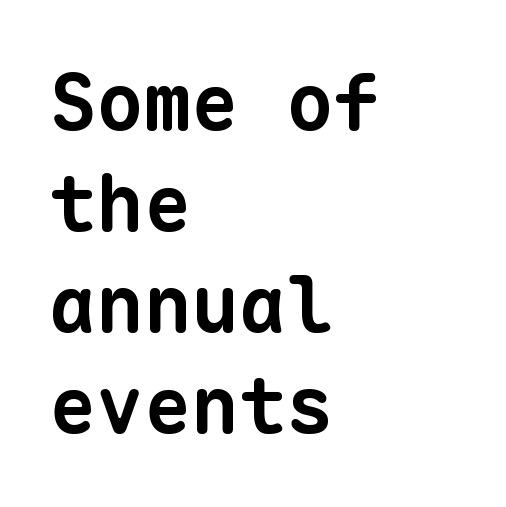
Q: Is the text bold? A: Yes.
Q: Is the typeface a serif or a sans-serif typeface? A: Sans-serif.
Q: Is the text underlined? A: No.
Q: How is the paragraph aligned? A: Left-aligned.
Q: Is the spacing between letters normal or unusually wide? A: Normal.
Q: Is the spacing between lines tight, normal or loose? A: Normal.
Q: Width (condensed, normal, or wide)? A: Normal.
Q: Stroke contrast? A: Low.
Q: x-height? A: Medium.
Q: Monospaced? A: Yes.
